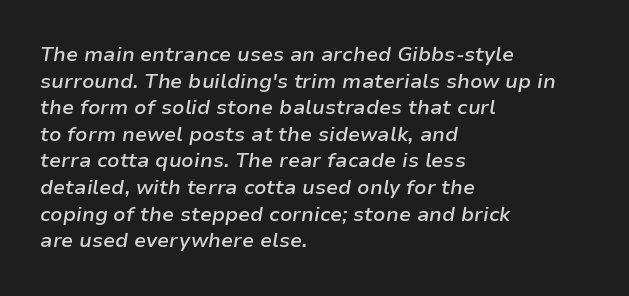
The image shows 20 px text type, italic (leaning right); set left-aligned, normal line spacing (1.33x), normal letter spacing, not underlined.
